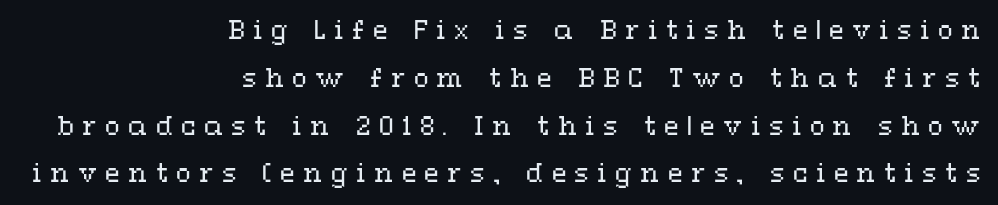
{"italic": "no", "bold": "no", "underline": "no", "align": "right", "line_spacing": "loose", "line_spacing_ratio": 1.99, "letter_spacing": "wide", "letter_spacing_em": 0.35, "glyph_px": 24}
